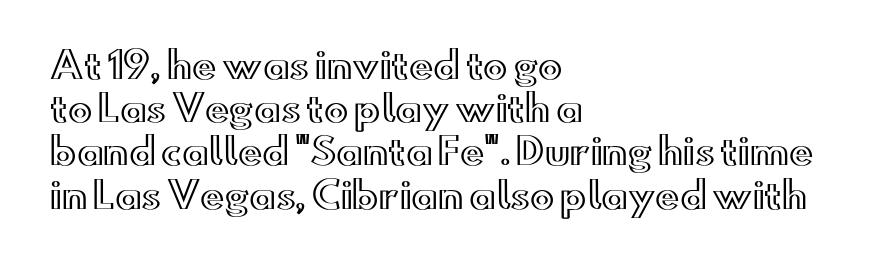
{"italic": "no", "width": "wide", "x_height": "small", "monospaced": "no", "underline": "no", "align": "left", "line_spacing_ratio": 1.2, "letter_spacing": "normal", "letter_spacing_em": 0.0, "glyph_px": 36}
